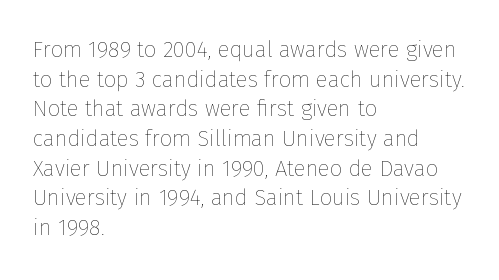
Unmarked baselines from the first word to the last. The designer left line spacing at the default. The rendering anchors every line to the left-hand side. The gaps between neighbouring characters are ordinary and unremarkable. The type sits square on the baseline with zero lean.
